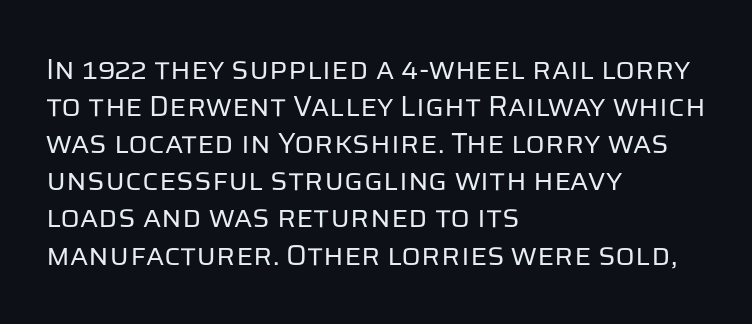
{"serif": "no", "italic": "no", "bold": "no", "weight": "regular", "width": "normal", "stroke_contrast": "low", "x_height": "large", "monospaced": "no", "underline": "no", "align": "left", "line_spacing": "normal", "line_spacing_ratio": 1.28, "letter_spacing": "normal", "letter_spacing_em": 0.0, "glyph_px": 29}
